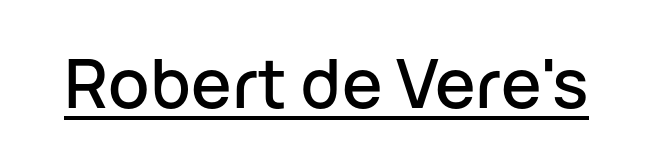
Q: Is the text italic (slanted)? A: No, it is upright.
Q: Is the typeface a serif or a sans-serif typeface? A: Sans-serif.
Q: Is the text underlined? A: Yes.
Q: Is the spacing between letters normal or unusually wide? A: Normal.
Q: Width (condensed, normal, or wide)? A: Normal.
Q: Stroke contrast? A: Low.
Q: x-height? A: Medium.
Q: Monospaced? A: No.
